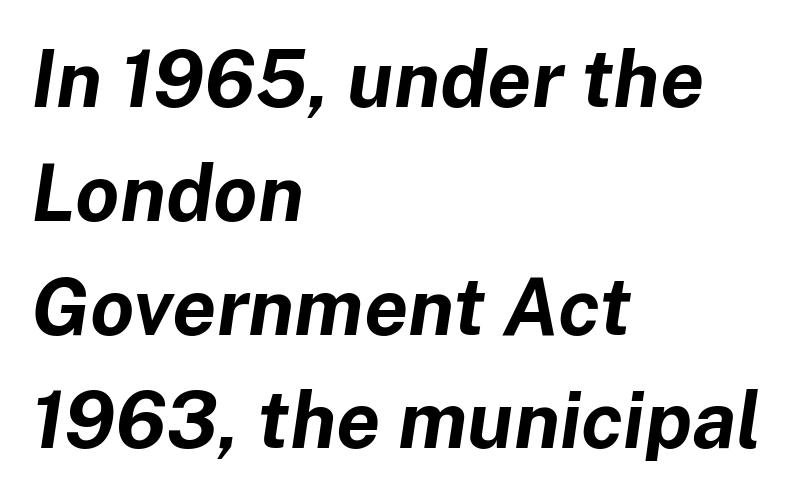
This is oblique type, the kind used for emphasis or titles. Decoration check: the copy has no underline. Think of a printed novel: that variable character pitch is what you see here. Does the leading feel generous? No, just average. Default kerning and tracking; the words read as compact shapes.
